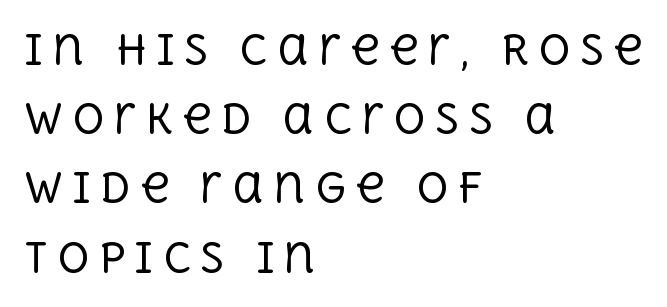
Is there any slant? The stems are plumb. The letters advance in unequal steps, a hallmark of proportional type. The rendering inserts visible extra space after every character. These glyphs show unthickened strokes, regular width or finer. These lines are composed in type with serifs.
